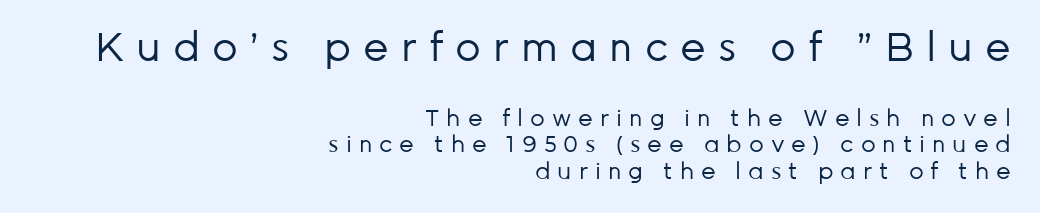
One-word summary of the alignment: right. Unmarked baselines from the first word to the last. This rendering employs a face without finishing strokes, i.e., a sans-serif. The letterforms sit at book weight or below. The face used here is rendered with a markedly widened letterfit. These lines are rendered in a variable-pitch font.
